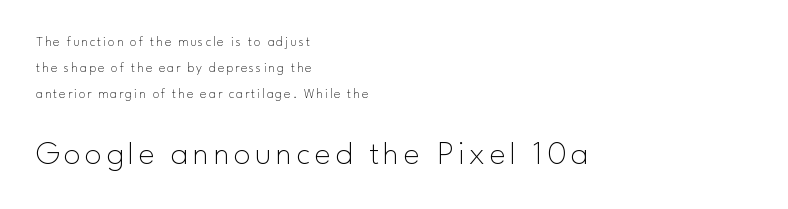
Q: Is the text bold? A: No.
Q: Is the text italic (slanted)? A: No, it is upright.
Q: Is the typeface a serif or a sans-serif typeface? A: Sans-serif.
Q: Is the text underlined? A: No.
Q: How is the paragraph aligned? A: Left-aligned.
Q: Which block of text is set in a larger size, the first (top) or the second (bottom)? A: The second (bottom) one.
Q: Width (condensed, normal, or wide)? A: Normal.
Q: Stroke contrast? A: Low.
Q: x-height? A: Small.
Q: Monospaced? A: No.
